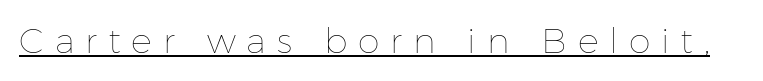
The image shows 35 px thin type, upright; set unusually wide letter spacing (+0.31 em), underlined; low stroke contrast and a medium x-height.
